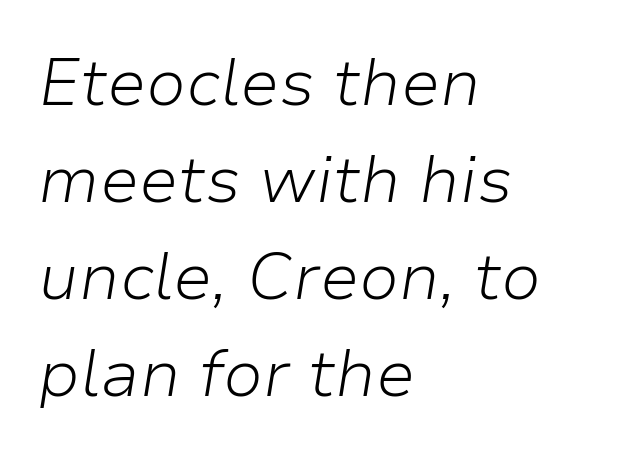
A typesetter would call this zero additional tracking. Character widths vary here, with narrow letters taking less room than wide ones. Regarding leading, the lines here are spaced in the standard way. Just letters on the line, the space beneath them empty. There's an unmistakable incline to the writing here. The lines are quadded left.
